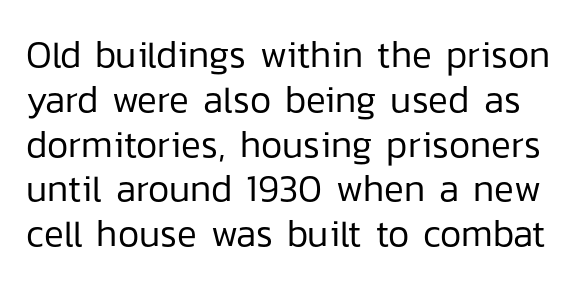
Q: Is the text bold? A: No.
Q: Is the text italic (slanted)? A: No, it is upright.
Q: Is the typeface a serif or a sans-serif typeface? A: Sans-serif.
Q: Is the text underlined? A: No.
Q: Is the spacing between letters normal or unusually wide? A: Normal.
Q: Width (condensed, normal, or wide)? A: Normal.
Q: Stroke contrast? A: Low.
Q: x-height? A: Medium.
Q: Monospaced? A: No.
